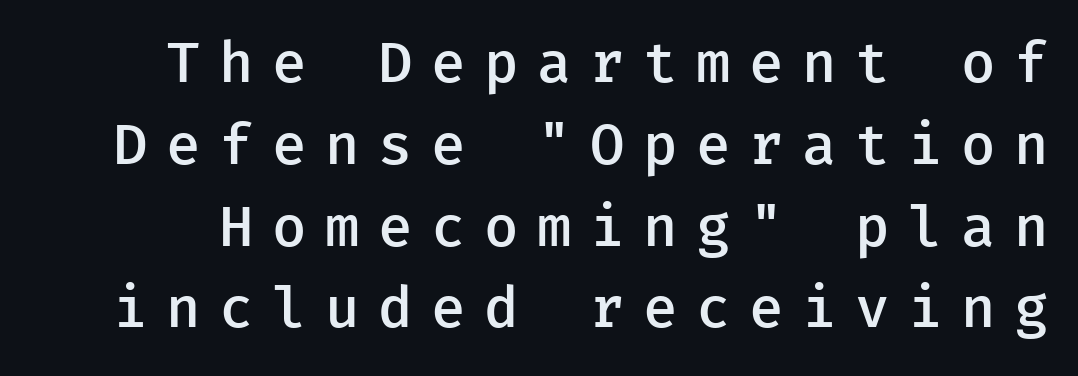
{"serif": "no", "italic": "no", "bold": "semi", "weight": "semibold", "width": "normal", "stroke_contrast": "low", "x_height": "medium", "underline": "no", "line_spacing": "normal", "line_spacing_ratio": 1.46, "letter_spacing": "wide", "letter_spacing_em": 0.33, "glyph_px": 56}
